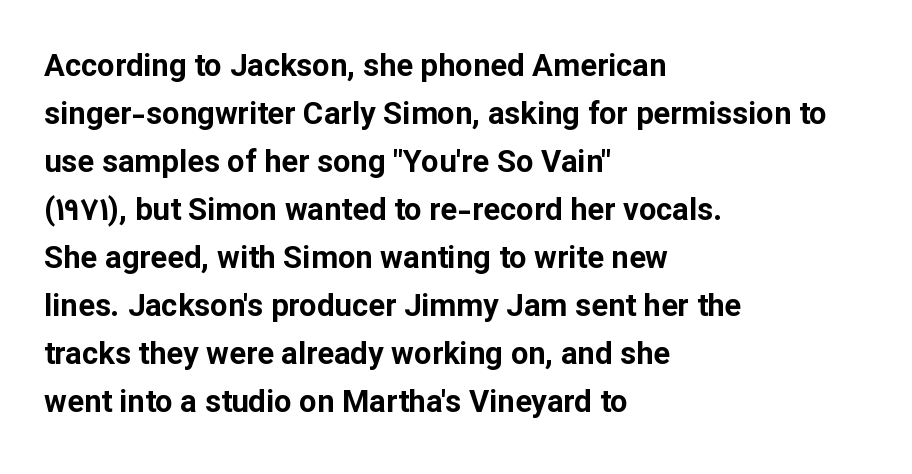
The image shows 31 px bold sans-serif type, upright; set left-aligned, normal line spacing (1.55x), normal letter spacing, not underlined; low stroke contrast and a medium x-height.
